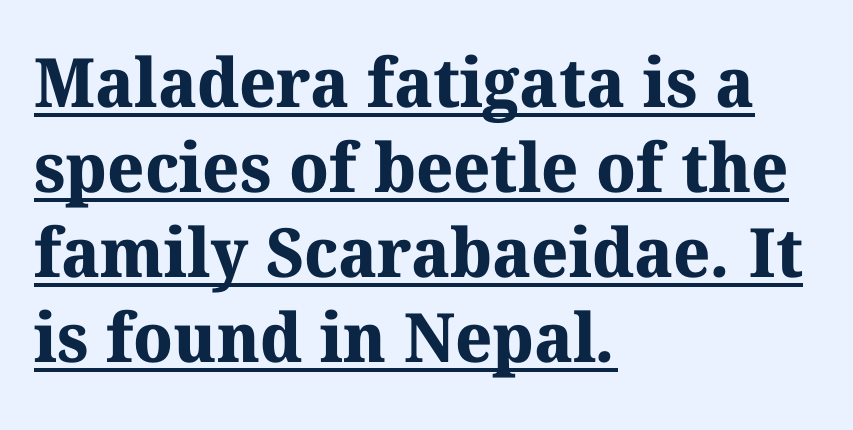
The image shows 68 px bold serif type; set left-aligned, normal line spacing (1.25x), normal letter spacing, underlined; medium stroke contrast and a medium x-height.
